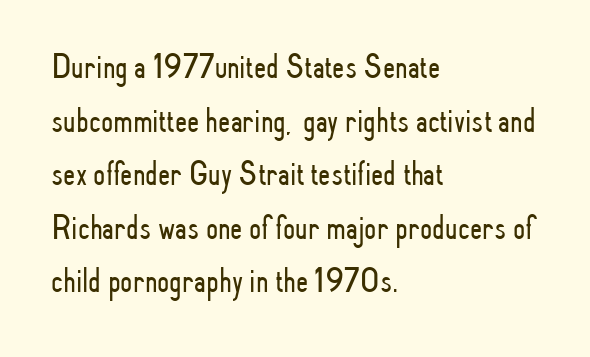
The image shows 35 px light, condensed sans-serif type, upright; set left-aligned, normal line spacing (1.53x), normal letter spacing, not underlined; low stroke contrast and a small x-height.
